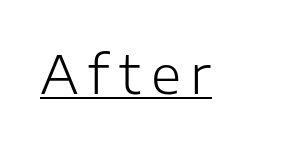
Q: Is the text bold? A: No.
Q: Is the text italic (slanted)? A: No, it is upright.
Q: Is the typeface a serif or a sans-serif typeface? A: Sans-serif.
Q: Is the text underlined? A: Yes.
Q: Width (condensed, normal, or wide)? A: Normal.
Q: Stroke contrast? A: Low.
Q: x-height? A: Medium.
Q: Monospaced? A: No.
